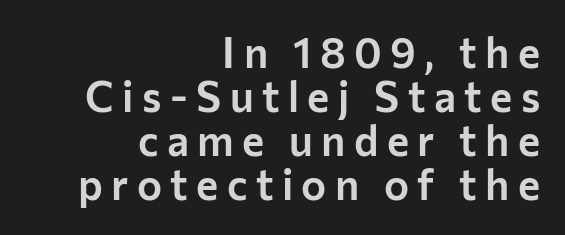
{"serif": "no", "italic": "no", "width": "normal", "stroke_contrast": "low", "x_height": "medium", "monospaced": "no", "underline": "no", "align": "right", "line_spacing": "tight", "line_spacing_ratio": 1.05, "letter_spacing": "wide", "letter_spacing_em": 0.2, "glyph_px": 42}
